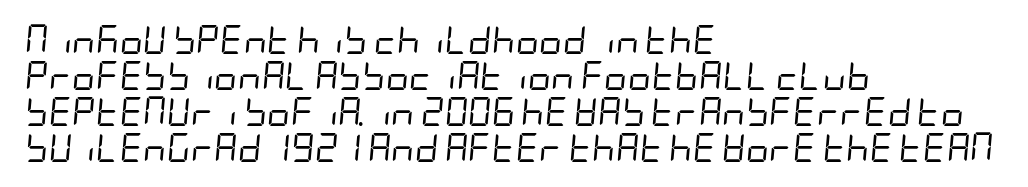
Q: Is the text bold? A: No.
Q: Is the text italic (slanted)? A: Yes, it leans right by about 5 degrees.
Q: Is the text underlined? A: No.
Q: How is the paragraph aligned? A: Left-aligned.
Q: Is the spacing between letters normal or unusually wide? A: Normal.
Q: Width (condensed, normal, or wide)? A: Condensed.
Q: Stroke contrast? A: Low.
Q: x-height? A: Large.
